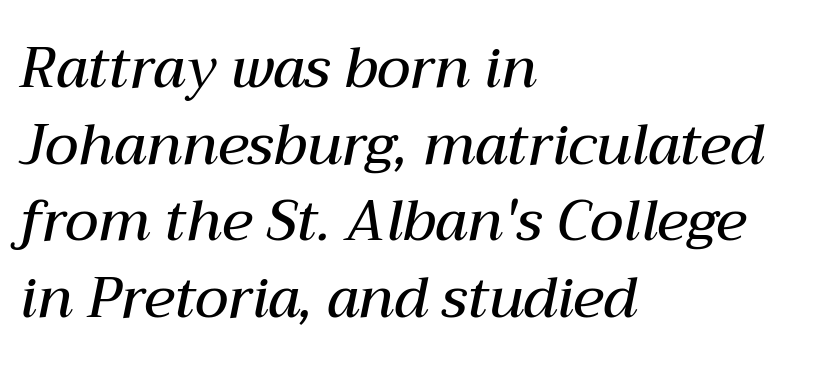
Emphasis by weight is partial: semibold. A typesetter would call this proportional, since set widths differ per character. This rendering uses left alignment, leaving the right contour irregular. The face used here is rendered with its standard letterfit. The rows are spaced the way most documents space them. Letters rest on an invisible, unmarked baseline.
